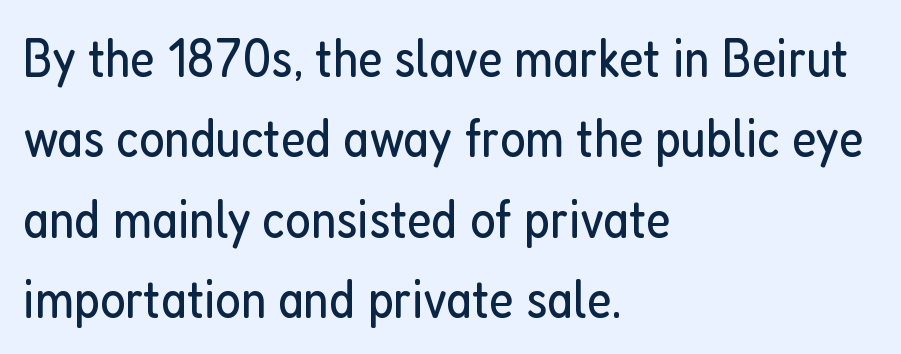
The image shows 54 px regular-weight, condensed sans-serif type, upright; set left-aligned, normal line spacing (1.49x), normal letter spacing, not underlined; low stroke contrast and a medium x-height.
